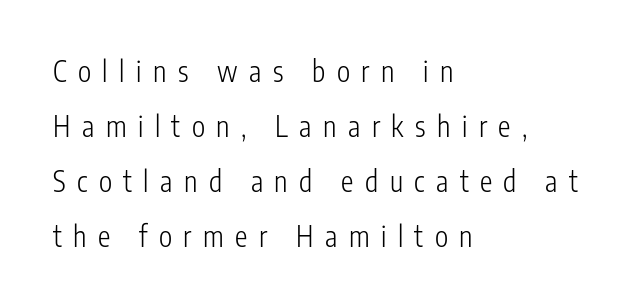
A typesetter would mark this as roman, not italic. Display-style spreading of the glyphs; the letterfit is very open. Layout note: lines flush left. The glyphs in this specimen are sans serif. Summary of weight: not heavy and not bold.
